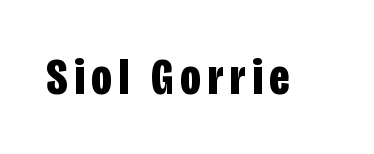
{"serif": "no", "italic": "no", "bold": "yes", "weight": "bold", "width": "condensed", "stroke_contrast": "low", "x_height": "large", "monospaced": "no", "underline": "no", "glyph_px": 51}
